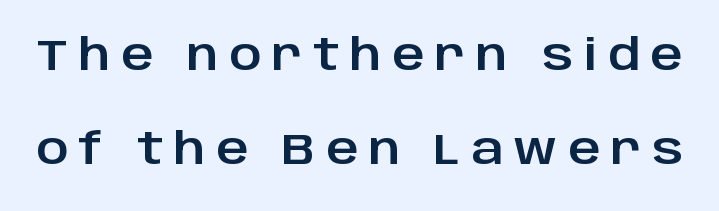
The image shows 44 px sans-serif type, upright; set loose line spacing (2.14x), unusually wide letter spacing (+0.24 em), not underlined; low stroke contrast and a large x-height.
